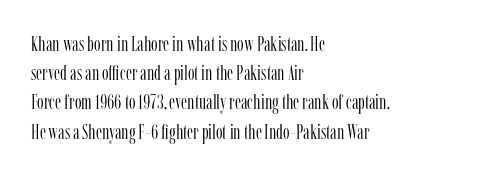
Tracking here is standard; glyphs follow each other at the usual distance. Heft: none added — not bold. These lines are set flush left with a ragged right edge. The letters stand straight up with perfectly vertical stems. Has an underline been added? It has not.
